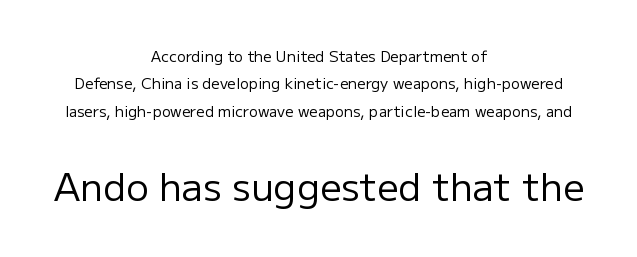
{"serif": "no", "italic": "no", "bold": "no", "weight": "regular", "width": "normal", "stroke_contrast": "low", "x_height": "medium", "monospaced": "no", "underline": "no", "align": "center", "line_spacing_ratio": 1.82, "letter_spacing": "normal", "letter_spacing_em": 0.0, "larger_block": "second", "size_ratio": 2.53, "glyph_px": 38}
